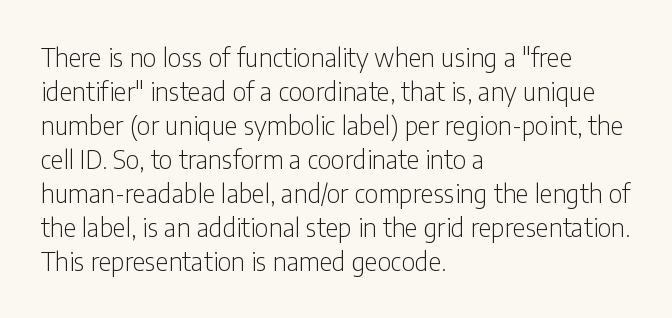
The image shows 25 px text type, upright; set left-aligned, normal line spacing (1.36x), normal letter spacing, not underlined.
